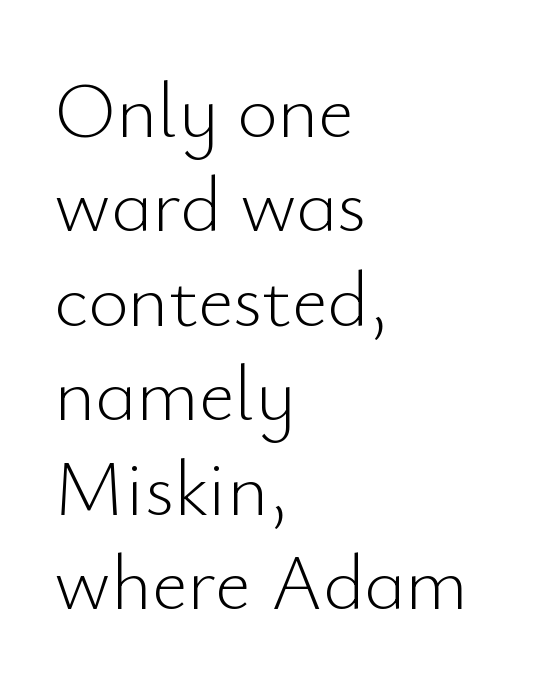
The image shows 78 px light sans-serif type, upright; set left-aligned, line spacing 1.21x, normal letter spacing, not underlined; low stroke contrast and a small x-height.
